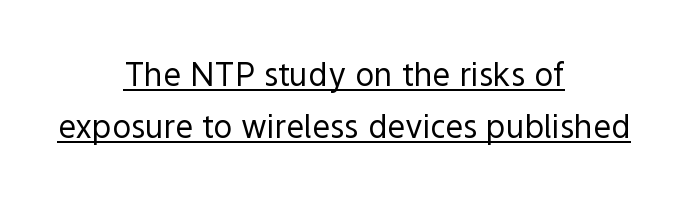
{"serif": "no", "italic": "no", "bold": "no", "weight": "regular", "width": "normal", "x_height": "medium", "monospaced": "no", "underline": "yes", "align": "center", "line_spacing": "normal", "line_spacing_ratio": 1.63, "letter_spacing": "normal", "letter_spacing_em": 0.0, "glyph_px": 32}
